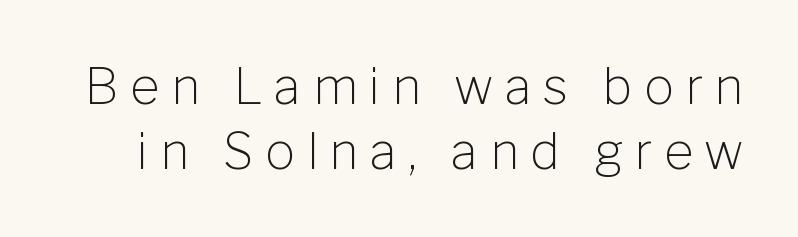
Proportional: the letters do not fall into vertical columns. Tall strokes in this sample are plumb rather than angled. Reading down the column, the eye jumps a familiar distance to each next line. In terms of letterform style, serifs are entirely absent.
